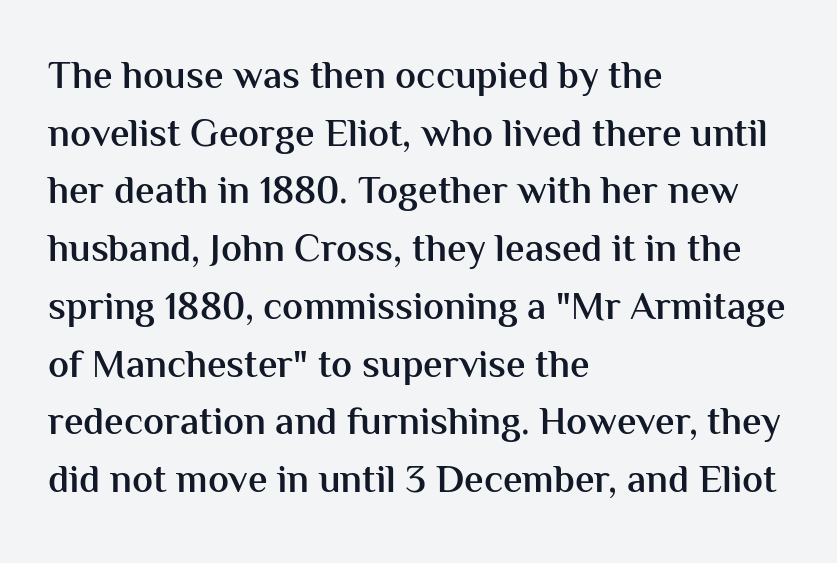
The image shows 39 px semibold sans-serif type, upright; set left-aligned, normal line spacing (1.48x), normal letter spacing, not underlined; medium stroke contrast and a medium x-height.
